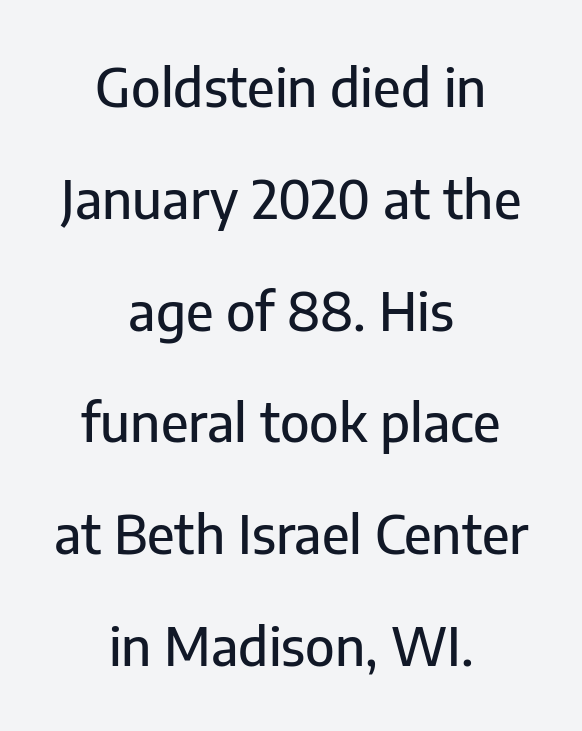
Q: Is the text italic (slanted)? A: No, it is upright.
Q: Is the typeface a serif or a sans-serif typeface? A: Sans-serif.
Q: Is the text underlined? A: No.
Q: How is the paragraph aligned? A: Centered.
Q: Is the spacing between letters normal or unusually wide? A: Normal.
Q: Is the spacing between lines tight, normal or loose? A: Loose.
Q: Width (condensed, normal, or wide)? A: Normal.
Q: Stroke contrast? A: Low.
Q: x-height? A: Medium.
Q: Monospaced? A: No.
